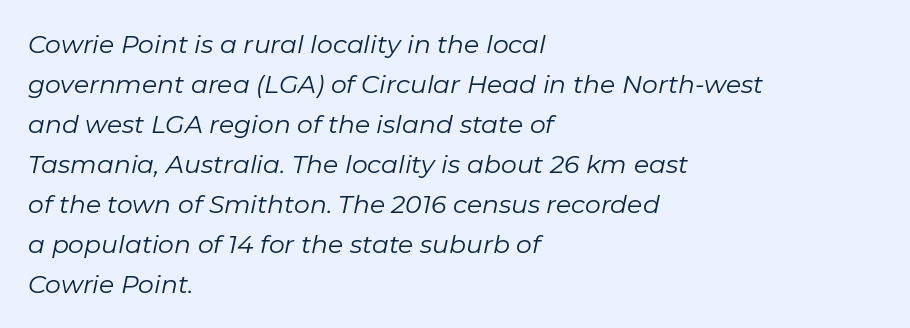
{"italic": "yes", "lean": "right", "slant_degrees": 11, "bold": "no", "underline": "no", "align": "left", "line_spacing": "normal", "line_spacing_ratio": 1.6, "letter_spacing": "normal", "letter_spacing_em": 0.0, "glyph_px": 25}
